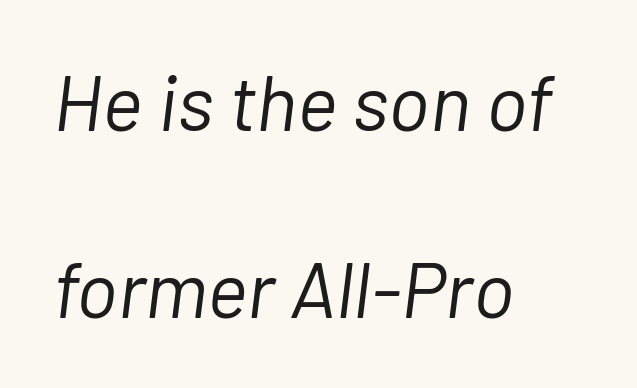
{"italic": "yes", "lean": "right", "slant_degrees": 7, "bold": "no", "weight": "light", "width": "normal", "stroke_contrast": "low", "x_height": "medium", "monospaced": "no", "underline": "no", "align": "left", "line_spacing": "loose", "line_spacing_ratio": 2.4, "letter_spacing": "normal", "letter_spacing_em": 0.0, "glyph_px": 78}
